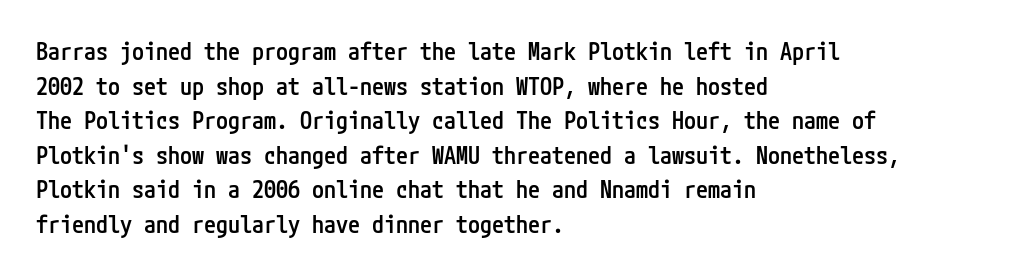
Inter-character spacing is left at the font's built-in metrics. Is there any slant? The stems are plumb. Reading down the block, your eye returns to a fixed left position each line. A semibold gives these letters moderate extra thickness, short of bold.
